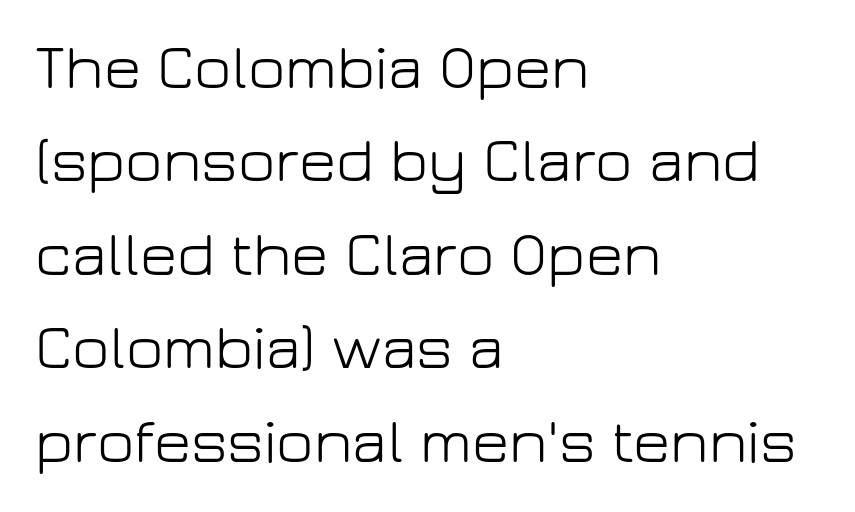
Q: Is the text bold? A: No.
Q: Is the text italic (slanted)? A: No, it is upright.
Q: Is the typeface a serif or a sans-serif typeface? A: Sans-serif.
Q: Is the text underlined? A: No.
Q: How is the paragraph aligned? A: Left-aligned.
Q: Is the spacing between letters normal or unusually wide? A: Normal.
Q: Is the spacing between lines tight, normal or loose? A: Normal.
Q: Width (condensed, normal, or wide)? A: Normal.
Q: Stroke contrast? A: Low.
Q: x-height? A: Medium.
Q: Monospaced? A: No.
